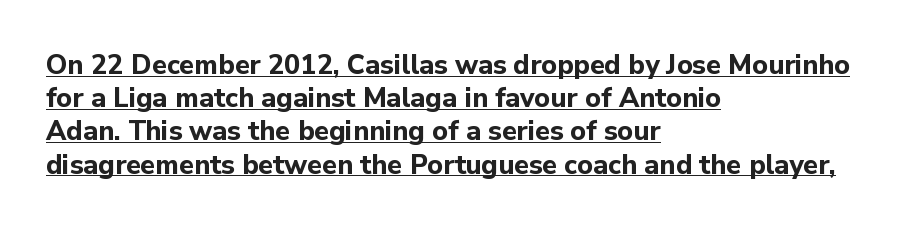
{"italic": "no", "bold": "yes", "underline": "yes", "align": "left", "line_spacing_ratio": 1.23, "letter_spacing": "normal", "letter_spacing_em": 0.0, "glyph_px": 27}
